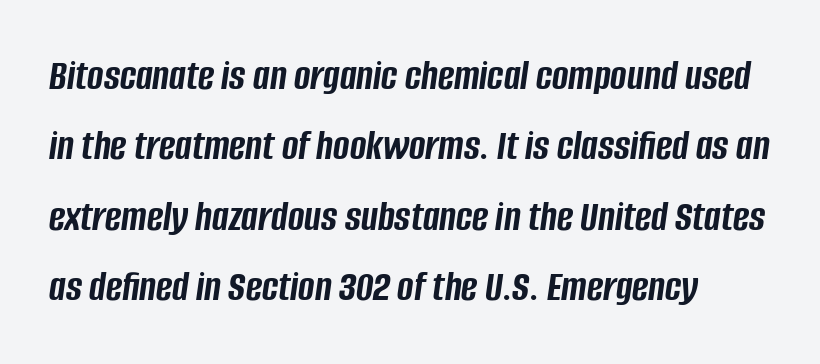
The image shows 44 px semibold, condensed type, italic (leaning right); set left-aligned, normal line spacing (1.6x), normal letter spacing, not underlined; low stroke contrast and a large x-height.
